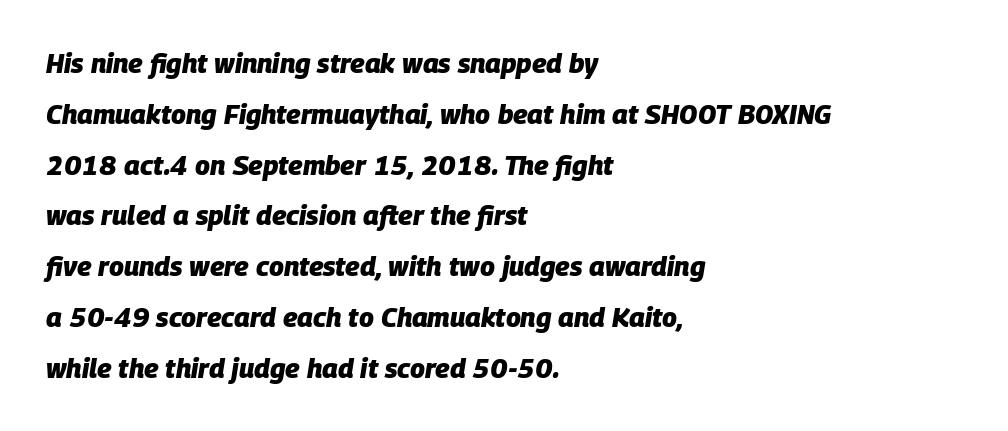
Notice how thick the strokes are: this is what a full bold looks like. Unmarked baselines from the first word to the last. Characters are canted at an angle relative to the baseline's perpendicular. These lines are set flush left with a ragged right edge.
